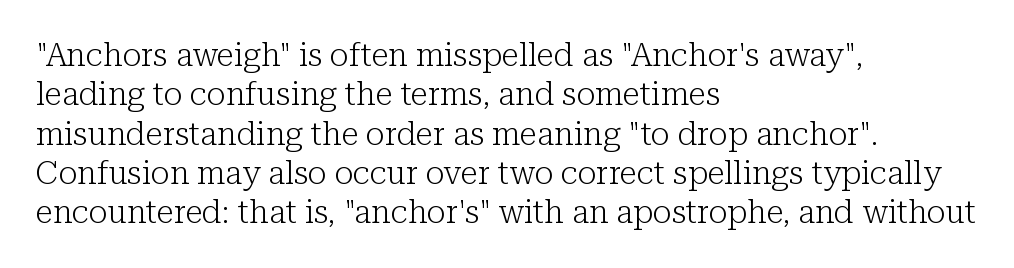
The image shows 32 px light serif type, upright; set left-aligned, line spacing 1.23x, normal letter spacing, not underlined; low stroke contrast and a medium x-height.
